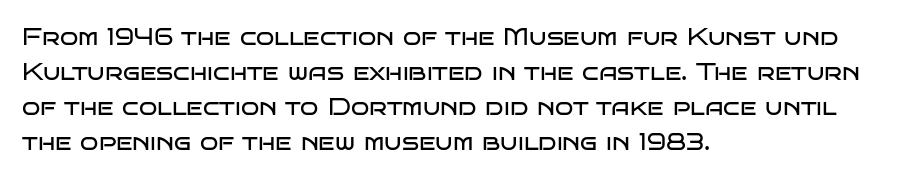
Q: Is the text bold? A: No.
Q: Is the text italic (slanted)? A: No, it is upright.
Q: Is the text underlined? A: No.
Q: How is the paragraph aligned? A: Left-aligned.
Q: Is the spacing between letters normal or unusually wide? A: Normal.
Q: Is the spacing between lines tight, normal or loose? A: Normal.
